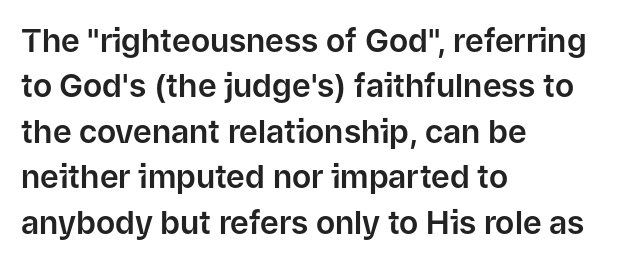
Serif or sans? Sans — the stroke terminals are bare. Rule under the text: the space is simply empty. The letters advance in unequal steps, a hallmark of proportional type. Tracking value appears to be zero — textbook default spacing.
